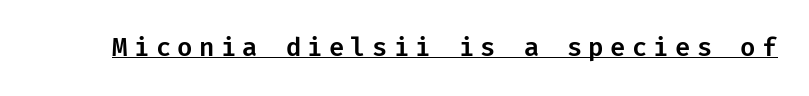
{"italic": "no", "underline": "yes", "letter_spacing": "wide", "letter_spacing_em": 0.25, "glyph_px": 25}
